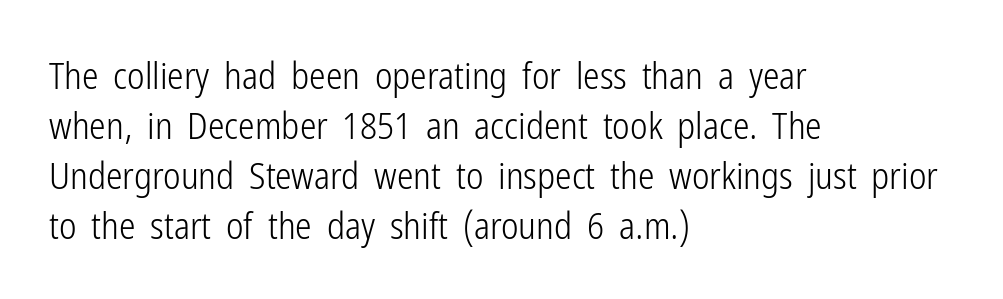
The image shows 37 px light, condensed sans-serif type, upright; set left-aligned, normal line spacing (1.35x), normal letter spacing, not underlined; low stroke contrast and a medium x-height.
